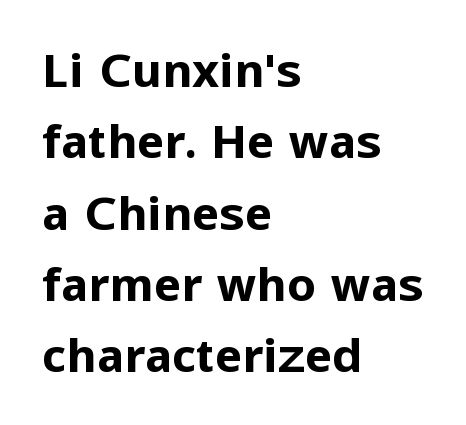
Q: Is the text bold? A: Yes.
Q: Is the text italic (slanted)? A: No, it is upright.
Q: Is the typeface a serif or a sans-serif typeface? A: Sans-serif.
Q: Is the text underlined? A: No.
Q: How is the paragraph aligned? A: Left-aligned.
Q: Is the spacing between letters normal or unusually wide? A: Normal.
Q: Is the spacing between lines tight, normal or loose? A: Normal.
Q: Width (condensed, normal, or wide)? A: Normal.
Q: Stroke contrast? A: Low.
Q: x-height? A: Medium.
Q: Monospaced? A: No.
